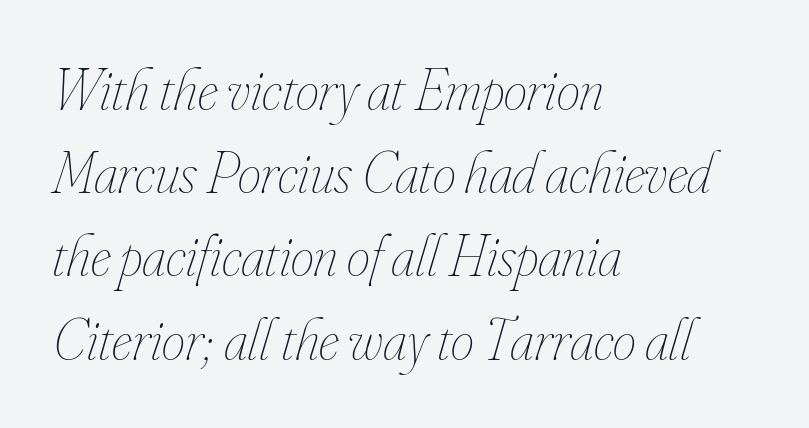
The image shows 59 px thin, condensed type, italic (leaning right); set left-aligned, normal line spacing (1.41x), normal letter spacing, not underlined; low stroke contrast and a small x-height.
